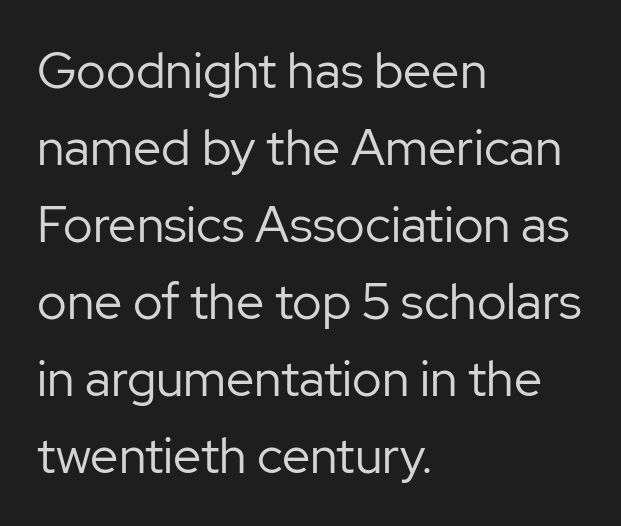
Think of a printed novel: that variable character pitch is what you see here. If you measured baseline to baseline, you'd find a middling distance. When letters stand straight like this, we call the style roman or upright. Teacher's note: observe the even left margin — that is flush-left alignment. A quiet, ordinary-to-light weight characterises the typeface.
